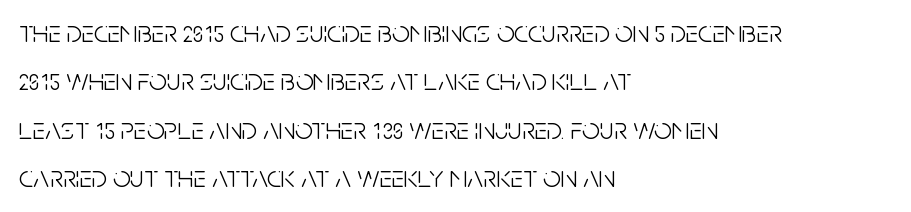
The gap between lines stays unmarked. This block has exactly the height ordinary leading produces. Is the letter spacing exaggerated? No — it looks like the ordinary default. The letters carry no serifs — their stems end cleanly without finishing strokes. Vertical strokes here are truly vertical.
